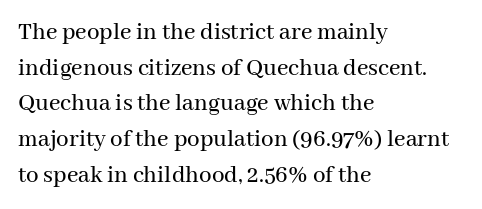
Glyph-to-glyph distance matches everyday printed text. The baseline area is clear. These lines are set flush left with a ragged right edge. Designer's note — italics off, roman on. The rendering uses a moderate line-height, typical for paragraphs.
